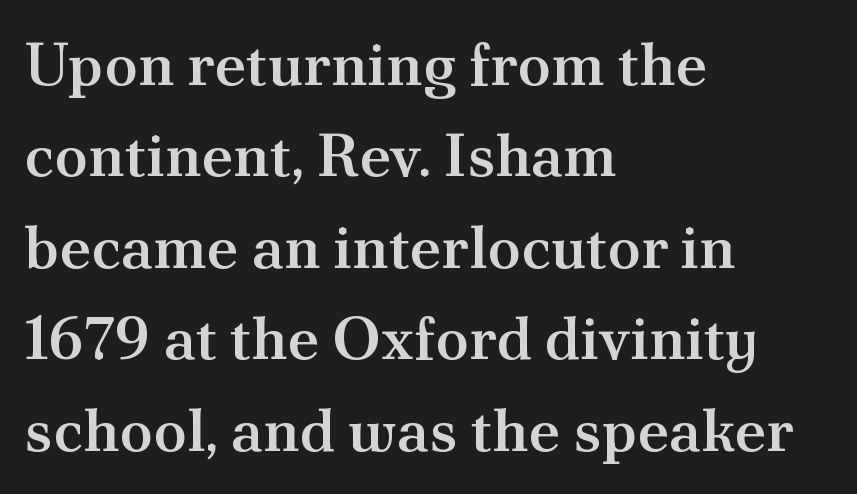
Q: Is the text bold? A: Semi-bold.
Q: Is the text italic (slanted)? A: No, it is upright.
Q: Is the typeface a serif or a sans-serif typeface? A: Serif.
Q: Is the text underlined? A: No.
Q: How is the paragraph aligned? A: Left-aligned.
Q: Is the spacing between letters normal or unusually wide? A: Normal.
Q: Is the spacing between lines tight, normal or loose? A: Normal.
Q: Width (condensed, normal, or wide)? A: Normal.
Q: Stroke contrast? A: Medium.
Q: x-height? A: Small.
Q: Monospaced? A: No.
